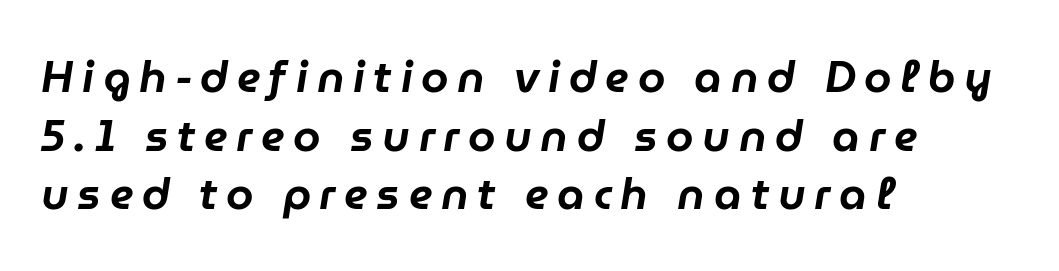
The image shows 44 px text type, italic (leaning right); set left-aligned, normal line spacing (1.33x), unusually wide letter spacing (+0.2 em), not underlined; low stroke contrast and a medium x-height.
